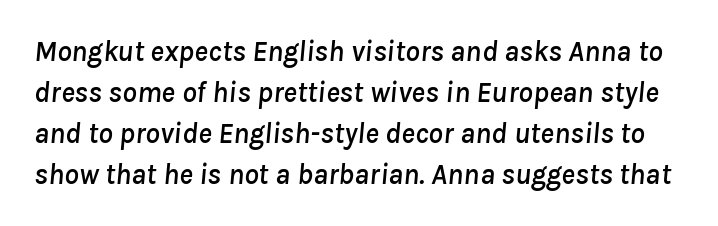
{"italic": "yes", "lean": "right", "slant_degrees": 8, "width": "normal", "stroke_contrast": "low", "x_height": "medium", "monospaced": "no", "underline": "no", "line_spacing": "normal", "line_spacing_ratio": 1.41, "letter_spacing": "normal", "letter_spacing_em": 0.0, "glyph_px": 29}
